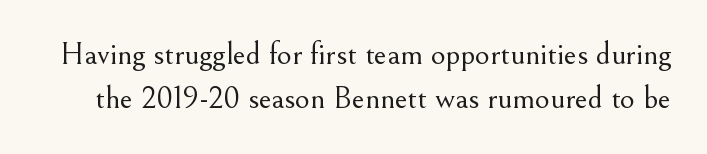
The image shows 32 px light serif type, upright; set normal line spacing (1.39x), normal letter spacing, not underlined; medium stroke contrast and a small x-height.
